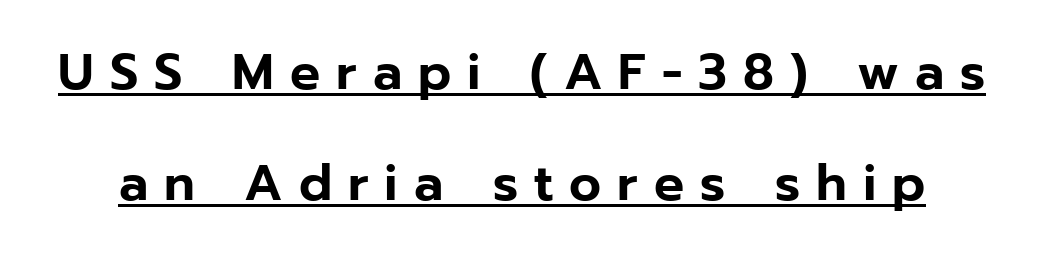
The image shows 50 px sans-serif type, upright; set loose line spacing (2.22x), unusually wide letter spacing (+0.32 em), underlined; low stroke contrast and a medium x-height.
